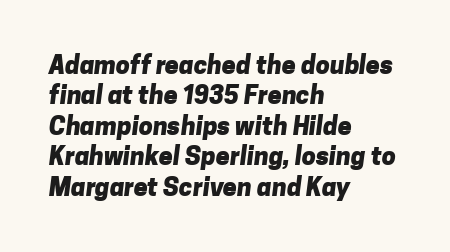
{"bold": "yes", "underline": "no", "align": "left", "line_spacing_ratio": 1.22, "letter_spacing": "normal", "letter_spacing_em": 0.0, "glyph_px": 25}
